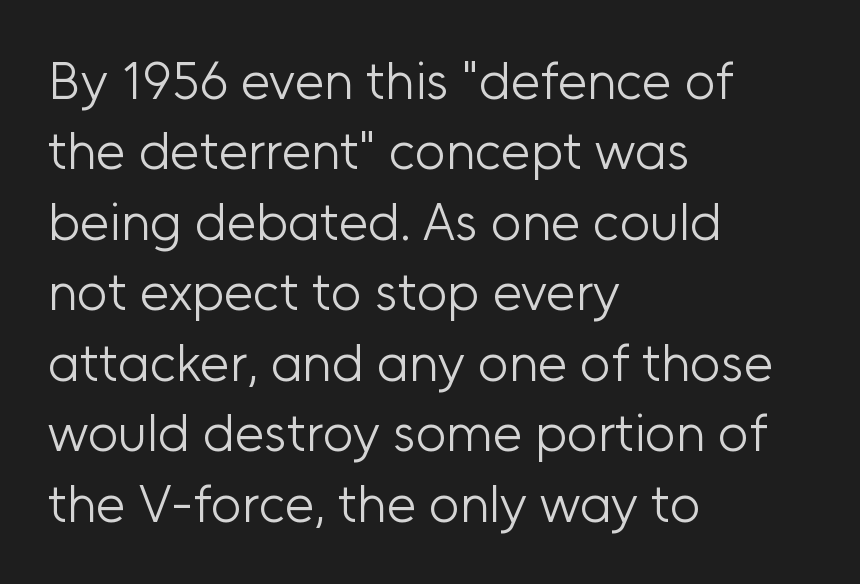
The image shows 53 px light sans-serif type, upright; set left-aligned, normal line spacing (1.33x), normal letter spacing, not underlined; low stroke contrast and a medium x-height.
